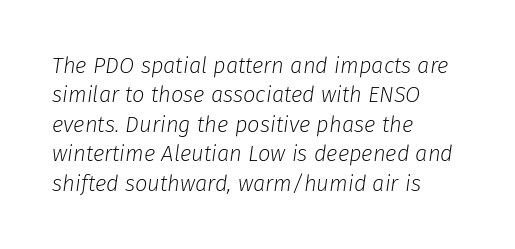
Q: Is the text bold? A: No.
Q: Is the text italic (slanted)? A: Yes, it leans right by about 8 degrees.
Q: Is the text underlined? A: No.
Q: How is the paragraph aligned? A: Left-aligned.
Q: Is the spacing between letters normal or unusually wide? A: Normal.
Q: Is the spacing between lines tight, normal or loose? A: Normal.
